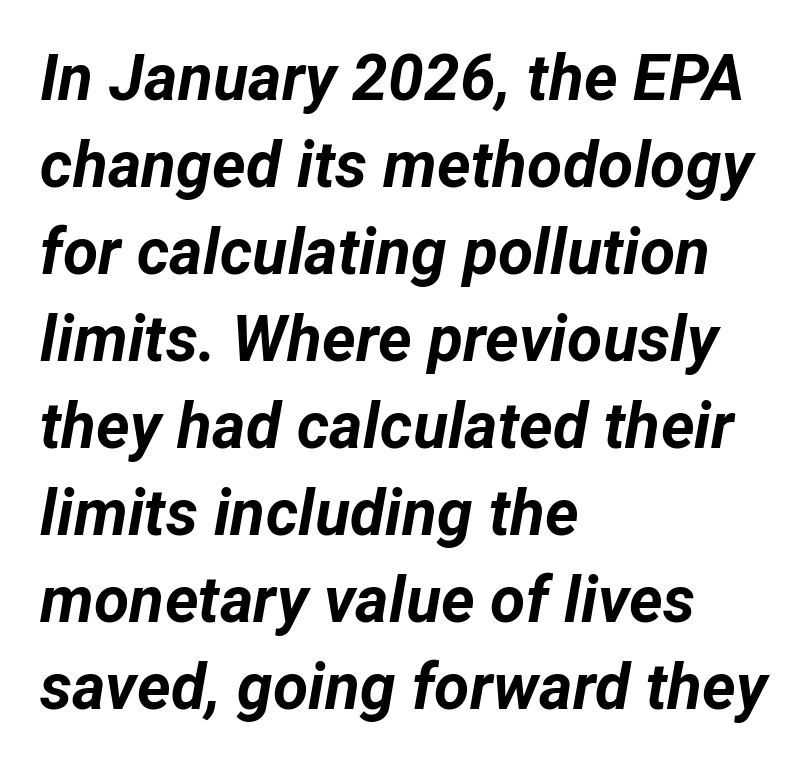
Characters are canted at an angle relative to the baseline's perpendicular. Honestly, there is no underline to notice here at all. This sample has the flowing, uneven cadence of proportional lettering. Weight check: bold — yes, fully. Horizontal alignment here is leftward, the default for most running prose. Summary of vertical rhythm: regular, with standard interline spacing.
